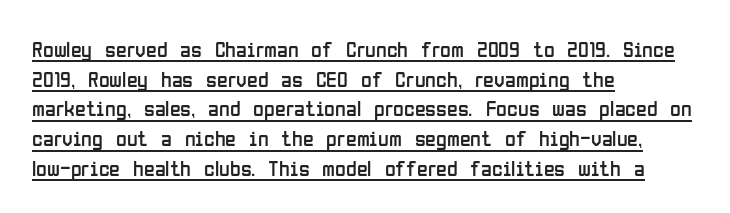
The image shows 22 px text type, upright; set left-aligned, normal line spacing (1.35x), normal letter spacing, underlined.
